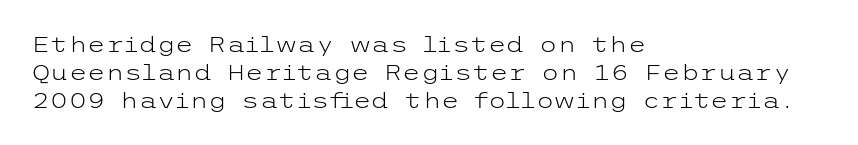
Q: Is the text bold? A: No.
Q: Is the text italic (slanted)? A: No, it is upright.
Q: Is the text underlined? A: No.
Q: How is the paragraph aligned? A: Left-aligned.
Q: Is the spacing between letters normal or unusually wide? A: Normal.
Q: Is the spacing between lines tight, normal or loose? A: Normal.
